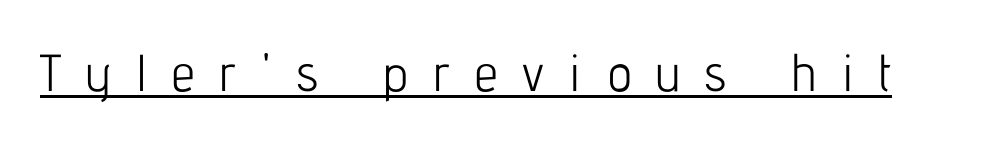
The image shows 52 px light, condensed sans-serif type, upright; set unusually wide letter spacing (+0.48 em), underlined; low stroke contrast and a medium x-height.
